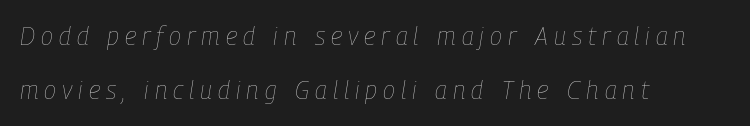
The image shows 25 px text type, italic (leaning right); set left-aligned, loose line spacing (2.18x), unusually wide letter spacing (+0.24 em), not underlined.
